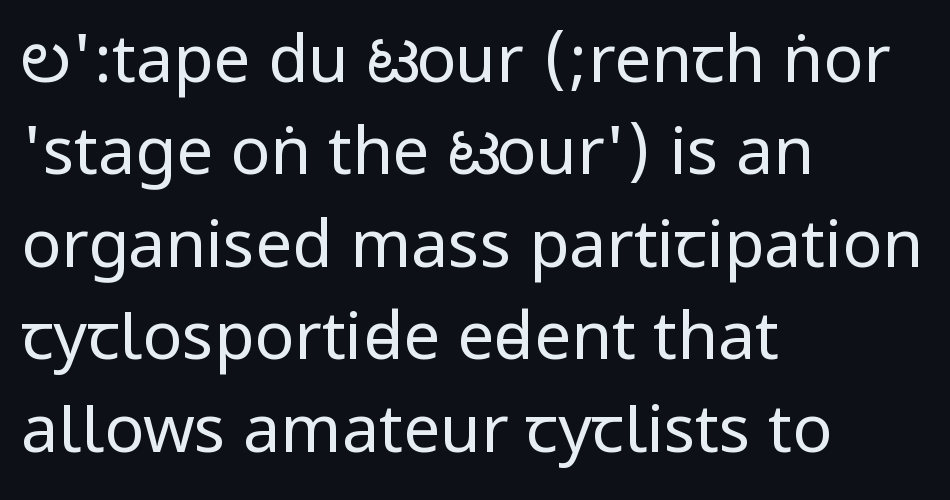
In CSS terms this would be text-align: left. Standard letterfit; no display-style spreading of the glyphs. Do the letters lean? They stand straight. The zone under the glyphs is completely vacant.
